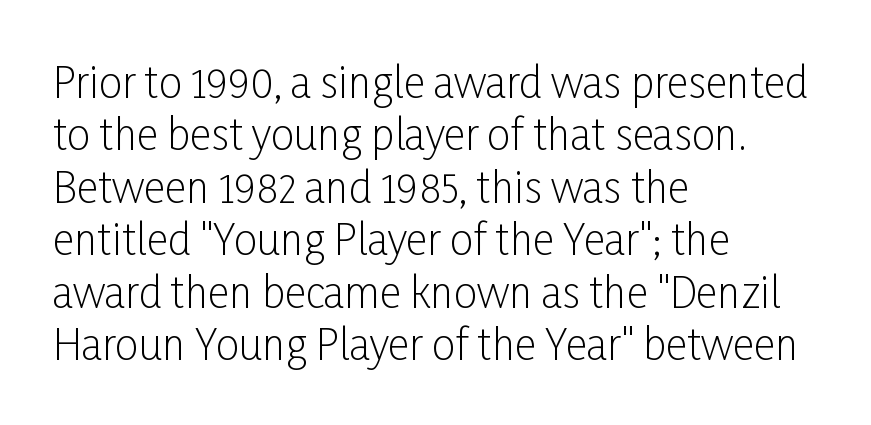
Q: Is the text bold? A: No.
Q: Is the text italic (slanted)? A: No, it is upright.
Q: Is the typeface a serif or a sans-serif typeface? A: Sans-serif.
Q: Is the text underlined? A: No.
Q: How is the paragraph aligned? A: Left-aligned.
Q: Is the spacing between letters normal or unusually wide? A: Normal.
Q: Is the spacing between lines tight, normal or loose? A: Normal.
Q: Width (condensed, normal, or wide)? A: Condensed.
Q: Stroke contrast? A: Low.
Q: x-height? A: Medium.
Q: Monospaced? A: No.
